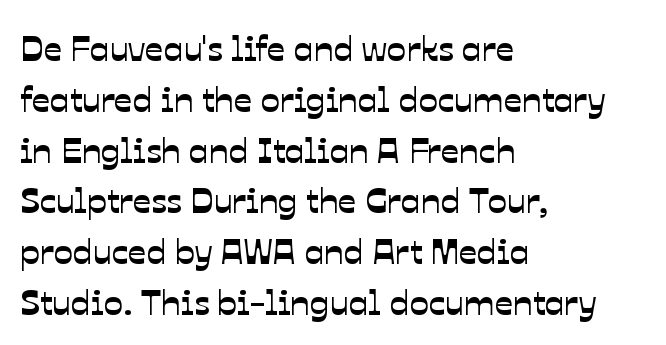
Q: Is the typeface a serif or a sans-serif typeface? A: Sans-serif.
Q: Is the text underlined? A: No.
Q: How is the paragraph aligned? A: Left-aligned.
Q: Is the spacing between letters normal or unusually wide? A: Normal.
Q: Is the spacing between lines tight, normal or loose? A: Normal.
Q: Width (condensed, normal, or wide)? A: Normal.
Q: Stroke contrast? A: Low.
Q: x-height? A: Medium.
Q: Monospaced? A: No.
